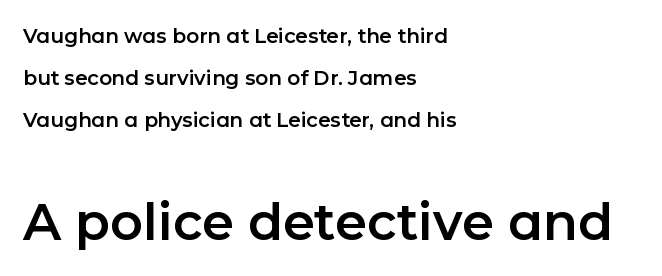
The letters advance in unequal steps, a hallmark of proportional type. No extra tracking has been applied to these lines. A student would notice the bottom passage is typeset larger than what precedes it. Which margin do the lines hug? The left one — the right edge is uneven.
